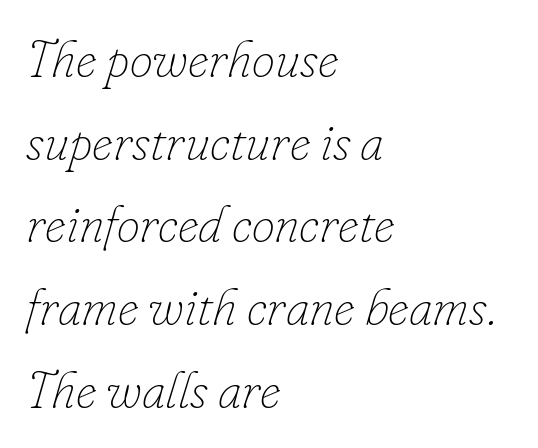
Think of a printed novel: that variable character pitch is what you see here. The designer left line spacing at the default. Which margin do the lines hug? The left one — the right edge is uneven. Underline: absent.
